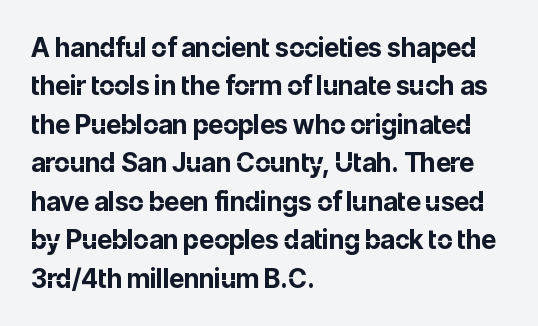
{"italic": "no", "bold": "yes", "underline": "no", "align": "left", "line_spacing": "normal", "line_spacing_ratio": 1.48, "letter_spacing": "normal", "letter_spacing_em": 0.0, "glyph_px": 26}
